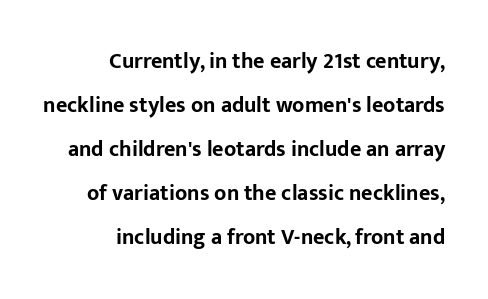
Q: Is the text bold? A: Yes.
Q: Is the text italic (slanted)? A: No, it is upright.
Q: Is the text underlined? A: No.
Q: How is the paragraph aligned? A: Right-aligned.
Q: Is the spacing between letters normal or unusually wide? A: Normal.
Q: Is the spacing between lines tight, normal or loose? A: Loose.
